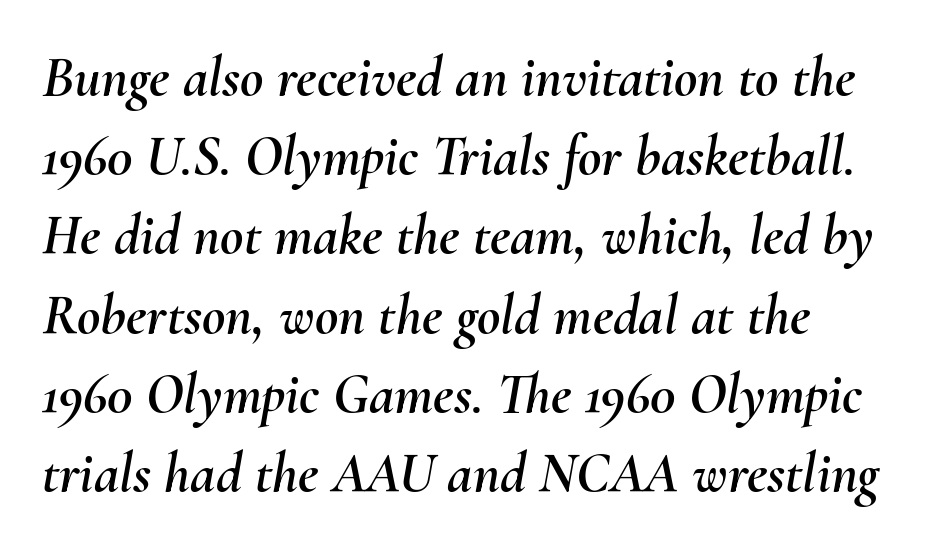
The image shows 57 px text type, italic (leaning right); set left-aligned, normal line spacing (1.39x), normal letter spacing, not underlined; medium stroke contrast and a small x-height.
